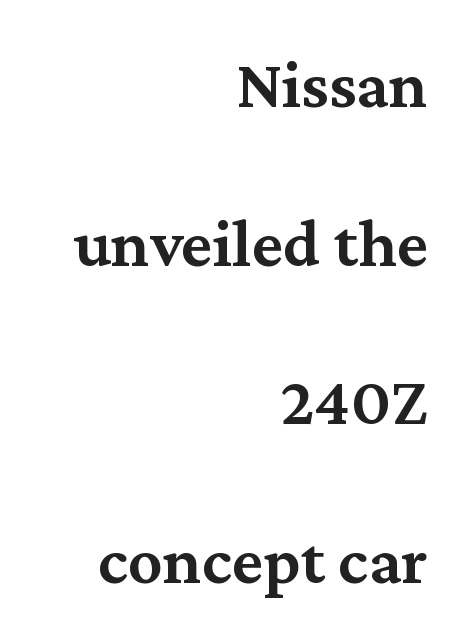
{"serif": "yes", "italic": "no", "bold": "semi", "weight": "semibold", "width": "normal", "stroke_contrast": "medium", "x_height": "medium", "monospaced": "no", "underline": "no", "align": "right", "line_spacing": "loose", "line_spacing_ratio": 2.3, "letter_spacing": "normal", "letter_spacing_em": 0.0, "glyph_px": 69}
